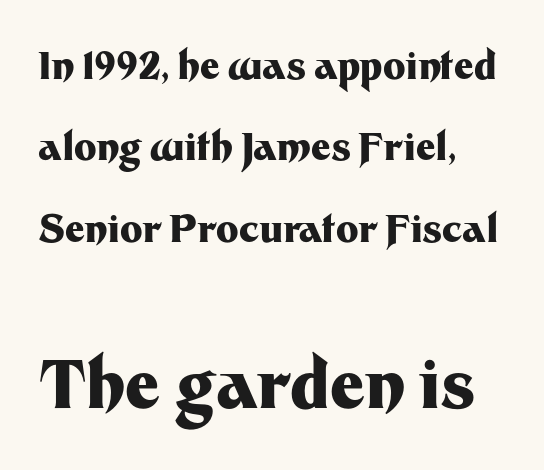
Q: Is the text bold? A: Yes.
Q: Is the text italic (slanted)? A: No, it is upright.
Q: Is the typeface a serif or a sans-serif typeface? A: Sans-serif.
Q: Is the text underlined? A: No.
Q: How is the paragraph aligned? A: Left-aligned.
Q: Is the spacing between letters normal or unusually wide? A: Normal.
Q: Is the spacing between lines tight, normal or loose? A: Loose.
Q: Which block of text is set in a larger size, the first (top) or the second (bottom)? A: The second (bottom) one.
Q: Width (condensed, normal, or wide)? A: Normal.
Q: Stroke contrast? A: Medium.
Q: x-height? A: Medium.
Q: Monospaced? A: No.
